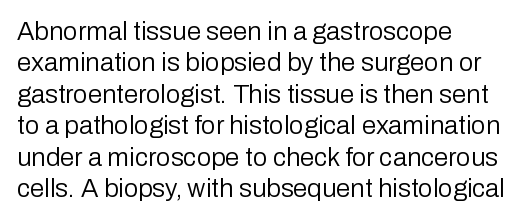
The image shows 26 px text type, upright; set left-aligned, line spacing 1.21x, normal letter spacing, not underlined.
